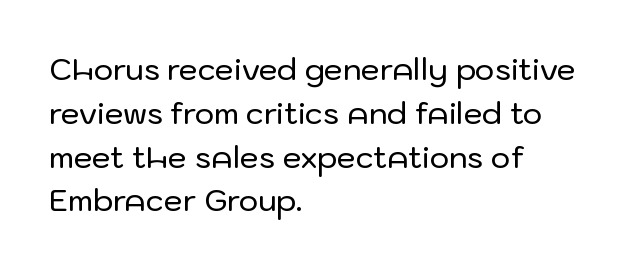
{"serif": "no", "italic": "no", "width": "normal", "stroke_contrast": "low", "x_height": "medium", "monospaced": "no", "underline": "no", "align": "left", "line_spacing": "normal", "line_spacing_ratio": 1.46, "letter_spacing": "normal", "letter_spacing_em": 0.0, "glyph_px": 30}
